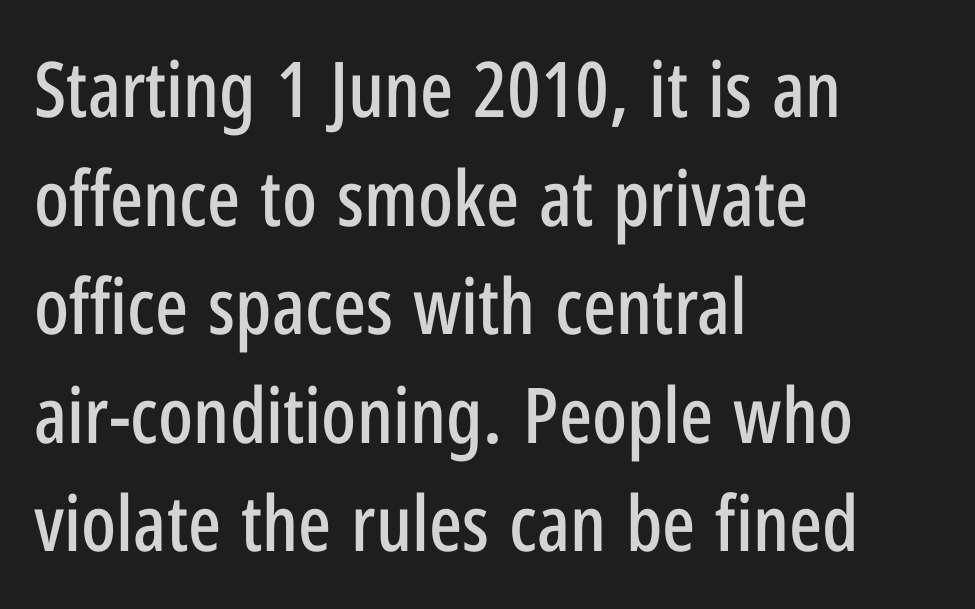
{"serif": "no", "italic": "no", "width": "condensed", "stroke_contrast": "low", "x_height": "medium", "monospaced": "no", "underline": "no", "align": "left", "line_spacing": "normal", "line_spacing_ratio": 1.41, "letter_spacing": "normal", "letter_spacing_em": 0.0, "glyph_px": 77}
